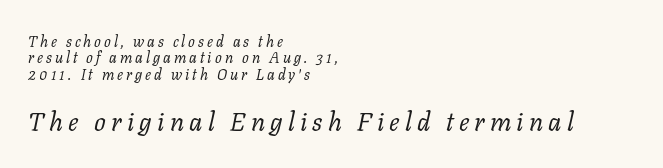
{"italic": "yes", "lean": "right", "slant_degrees": 11, "bold": "no", "underline": "no", "align": "left", "line_spacing": "tight", "line_spacing_ratio": 1.1, "letter_spacing": "wide", "letter_spacing_em": 0.2, "larger_block": "second", "size_ratio": 1.73, "glyph_px": 26}
